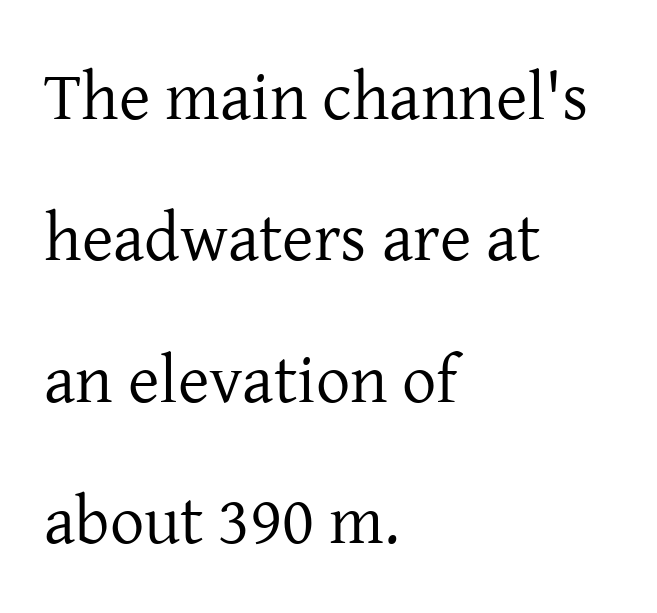
The image shows 68 px regular-weight serif type, upright; set left-aligned, loose line spacing (2.08x), normal letter spacing, not underlined; low stroke contrast and a medium x-height.
